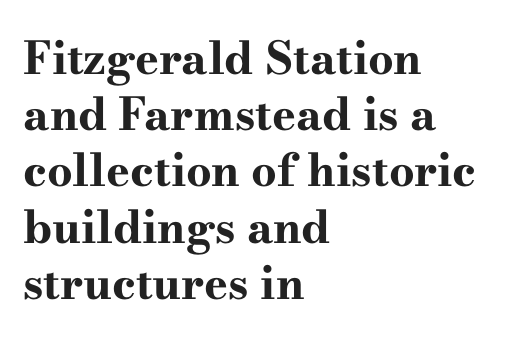
The image shows 45 px bold, wide serif type, upright; set left-aligned, normal line spacing (1.25x), normal letter spacing, not underlined; high stroke contrast and a small x-height.
